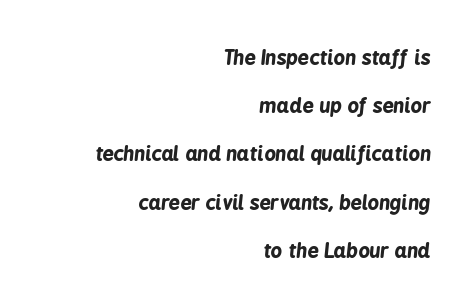
The image shows 20 px bold type, italic (leaning right); set right-aligned, loose line spacing (2.41x), normal letter spacing, not underlined.
